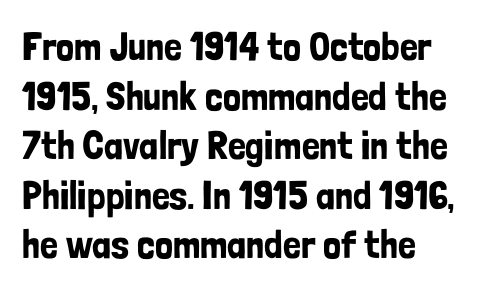
Q: Is the text italic (slanted)? A: No, it is upright.
Q: Is the typeface a serif or a sans-serif typeface? A: Sans-serif.
Q: Is the text underlined? A: No.
Q: Is the spacing between letters normal or unusually wide? A: Normal.
Q: Width (condensed, normal, or wide)? A: Condensed.
Q: Stroke contrast? A: Low.
Q: x-height? A: Medium.
Q: Monospaced? A: No.
